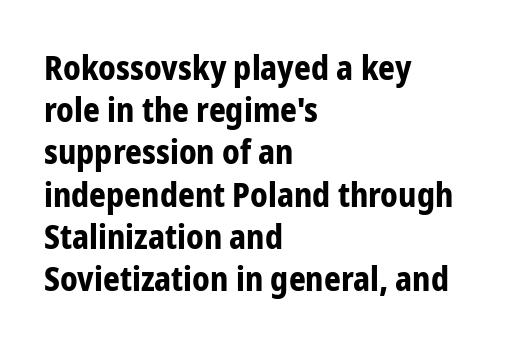
{"serif": "no", "italic": "no", "bold": "yes", "weight": "bold", "width": "condensed", "stroke_contrast": "low", "x_height": "medium", "monospaced": "no", "underline": "no", "align": "left", "line_spacing": "normal", "line_spacing_ratio": 1.28, "letter_spacing": "normal", "letter_spacing_em": 0.0, "glyph_px": 33}
